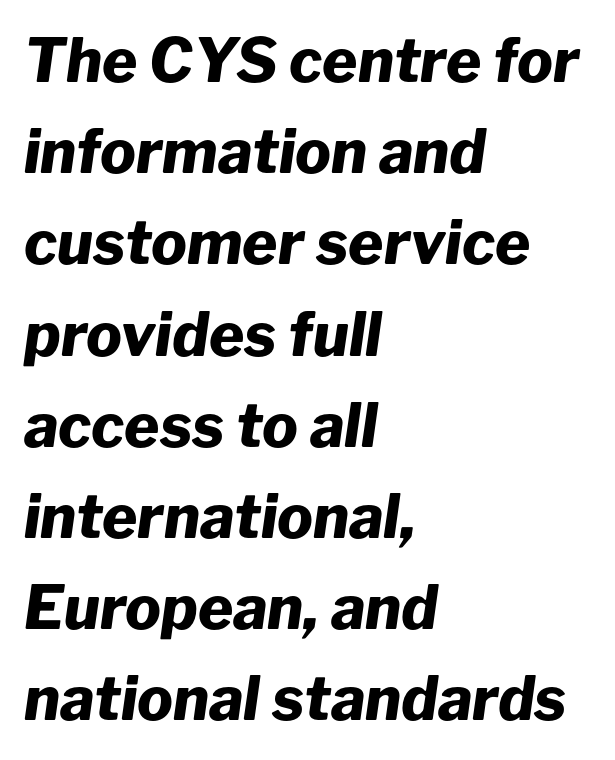
Typeset ragged right — the left edge is the straight one. Do the characters align in a grid? No, the font is proportional. Check under the words: just untouched page. The text carries the slant typical of an italic or oblique font. The passage shown is emphatically bold. Vertical spacing — default.
